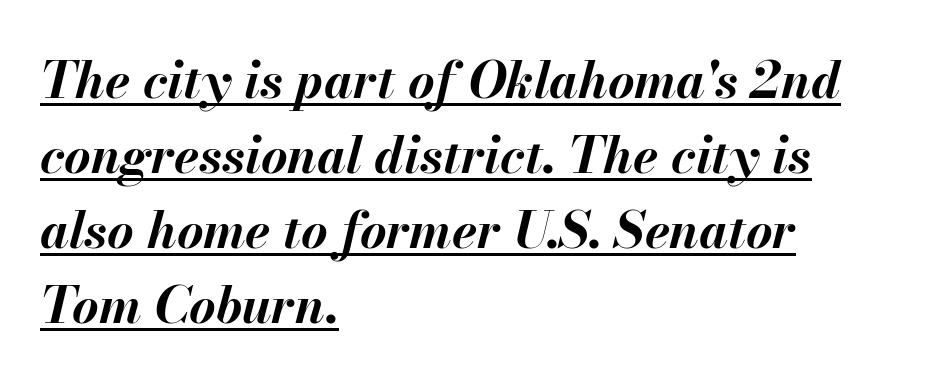
{"italic": "yes", "lean": "right", "slant_degrees": 13, "bold": "yes", "weight": "bold", "width": "normal", "stroke_contrast": "medium", "x_height": "small", "monospaced": "no", "underline": "yes", "align": "left", "line_spacing": "normal", "line_spacing_ratio": 1.47, "letter_spacing": "normal", "letter_spacing_em": 0.0, "glyph_px": 51}
